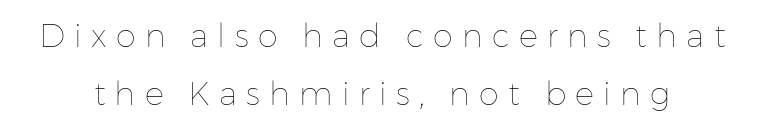
{"italic": "no", "bold": "no", "weight": "thin", "width": "normal", "stroke_contrast": "low", "x_height": "medium", "monospaced": "no", "underline": "no", "line_spacing_ratio": 1.81, "letter_spacing": "wide", "letter_spacing_em": 0.29, "glyph_px": 32}
